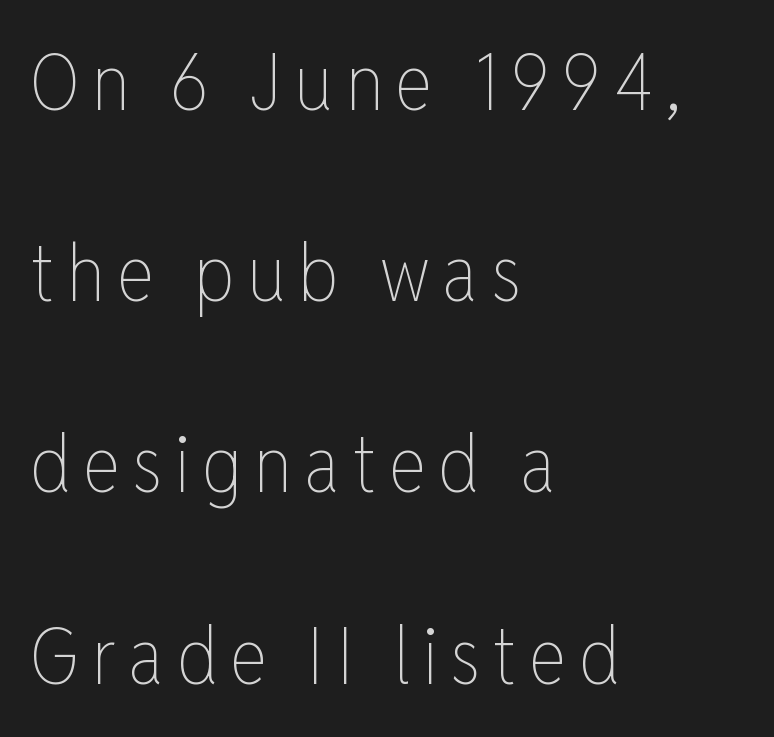
{"italic": "no", "bold": "no", "weight": "thin", "width": "condensed", "stroke_contrast": "low", "x_height": "medium", "monospaced": "no", "underline": "no", "align": "left", "line_spacing": "loose", "line_spacing_ratio": 2.42, "glyph_px": 79}
